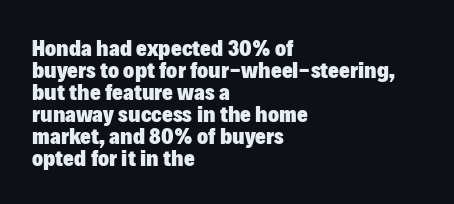
Q: Is the text bold? A: Yes.
Q: Is the text italic (slanted)? A: No, it is upright.
Q: Is the text underlined? A: No.
Q: How is the paragraph aligned? A: Left-aligned.
Q: Is the spacing between letters normal or unusually wide? A: Normal.
Q: Is the spacing between lines tight, normal or loose? A: Tight.
